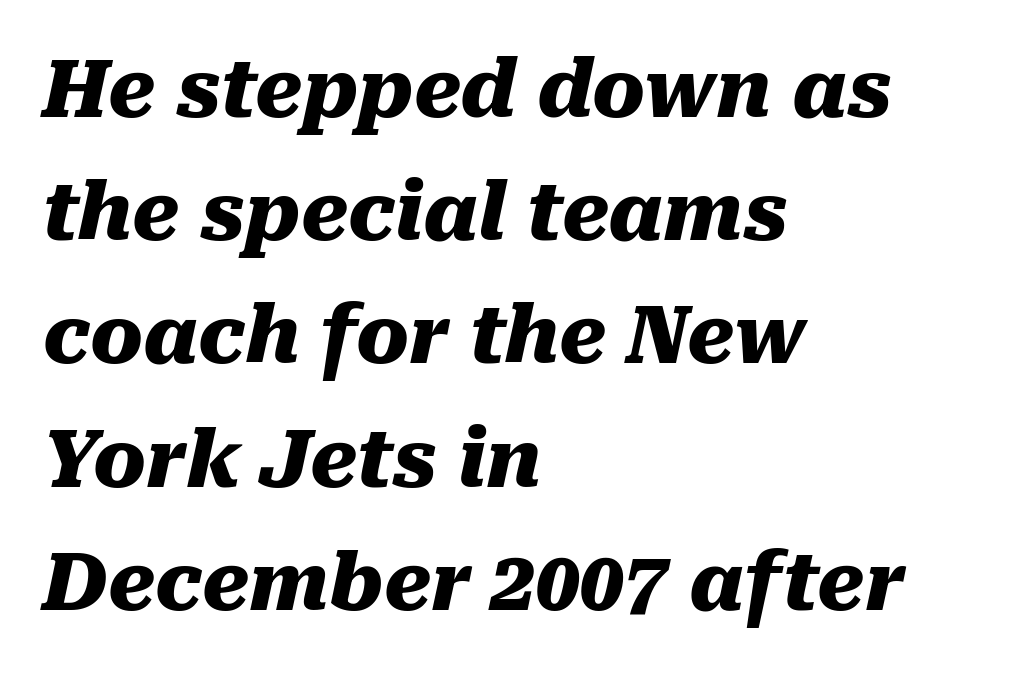
The image shows 79 px heavy type, italic (leaning right); set left-aligned, normal line spacing (1.56x), normal letter spacing, not underlined; medium stroke contrast and a medium x-height.
